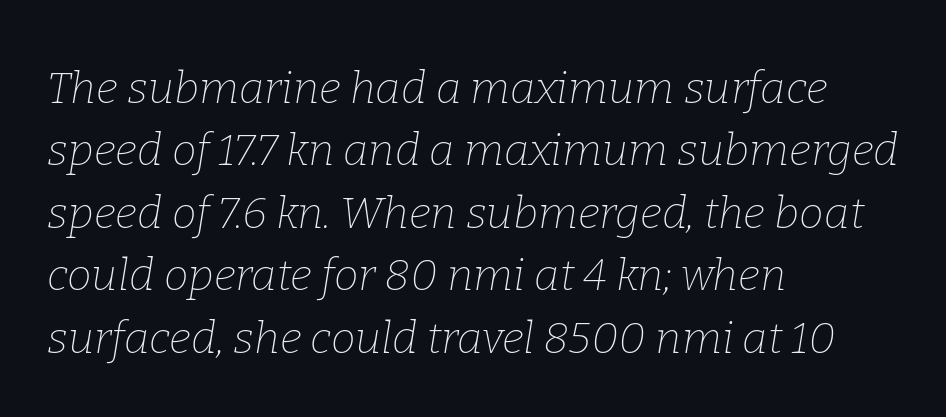
Old-style or modern, the face here clearly has serifs. A clean baseline with only descenders dipping below it. Yep, that's italic — everything's leaning. One glance says typical: line gaps are just what's usual. Horizontally, the lines are justified to the leading edge only.
